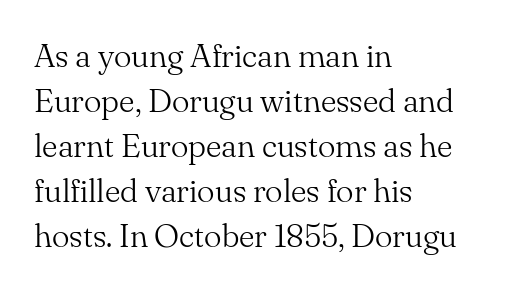
The image shows 33 px light serif type, upright; set left-aligned, normal line spacing (1.36x), normal letter spacing, not underlined; medium stroke contrast and a small x-height.
